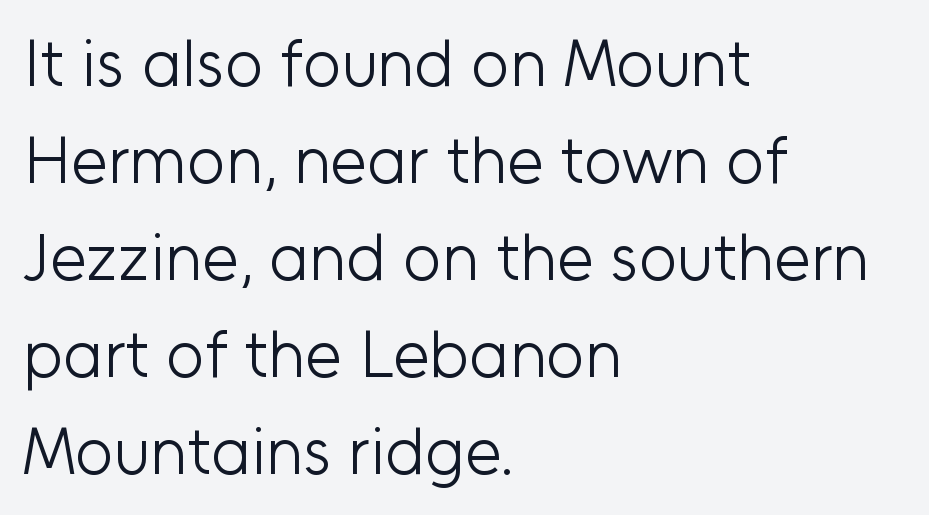
Vertical strokes here are truly vertical. The baseline area is clear. Compared with a centered layout, this one pins lines to the left instead. These lines keep a tight, regular rhythm from letter to letter. Is this a fixed-width face? No — the glyphs have proportional, varying widths.
